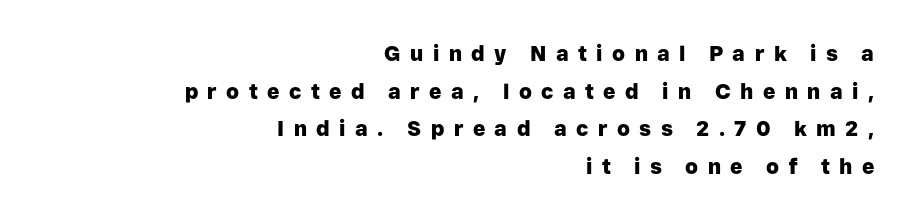
Caption: expanded tracking, letters set apart. If you drew a ruler down the right edge, every line would touch it. Every letter is thick-stroked: bold, no question. The gap between lines stays unmarked.
